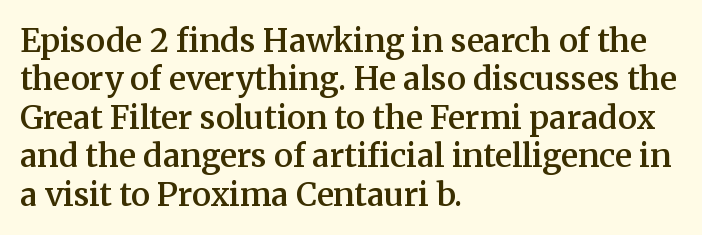
{"serif": "yes", "italic": "no", "bold": "semi", "weight": "semibold", "width": "normal", "stroke_contrast": "medium", "x_height": "medium", "monospaced": "no", "underline": "no", "align": "left", "line_spacing_ratio": 1.2, "letter_spacing": "normal", "letter_spacing_em": 0.0, "glyph_px": 32}
